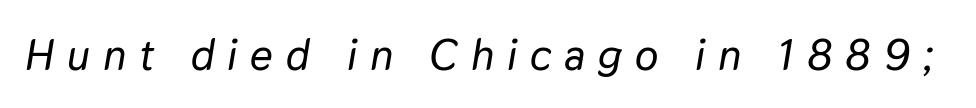
The image shows 44 px text type, italic (leaning right); set unusually wide letter spacing (+0.29 em), not underlined; low stroke contrast and a medium x-height.
